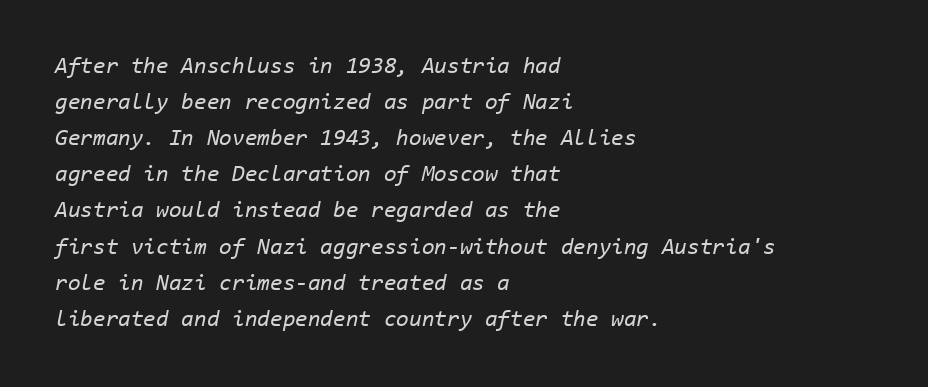
The image shows 23 px text type, italic (leaning right); set left-aligned, normal line spacing (1.57x), normal letter spacing, not underlined.
